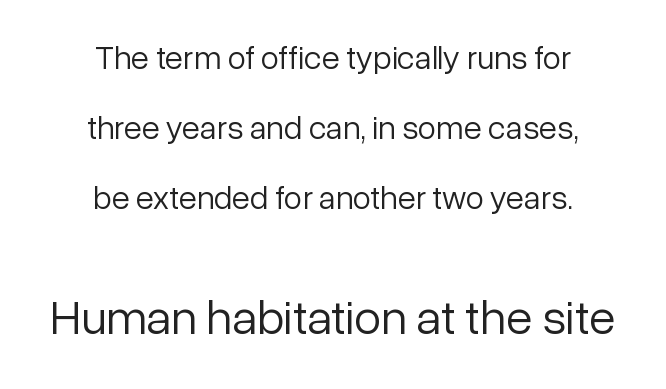
Q: Is the text bold? A: No.
Q: Is the text italic (slanted)? A: No, it is upright.
Q: Is the typeface a serif or a sans-serif typeface? A: Sans-serif.
Q: Is the text underlined? A: No.
Q: How is the paragraph aligned? A: Centered.
Q: Is the spacing between letters normal or unusually wide? A: Normal.
Q: Is the spacing between lines tight, normal or loose? A: Loose.
Q: Which block of text is set in a larger size, the first (top) or the second (bottom)? A: The second (bottom) one.
Q: Width (condensed, normal, or wide)? A: Normal.
Q: Stroke contrast? A: Low.
Q: x-height? A: Medium.
Q: Monospaced? A: No.
